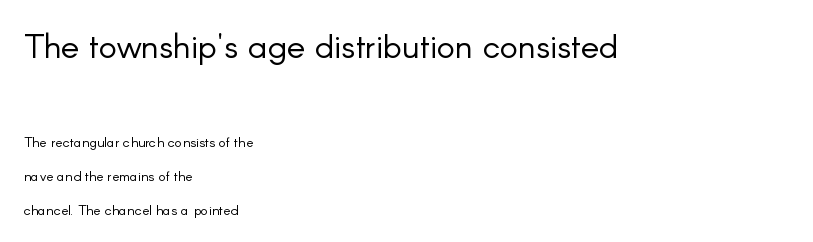
Q: Is the text bold? A: No.
Q: Is the text italic (slanted)? A: No, it is upright.
Q: Is the typeface a serif or a sans-serif typeface? A: Sans-serif.
Q: Is the text underlined? A: No.
Q: How is the paragraph aligned? A: Left-aligned.
Q: Is the spacing between letters normal or unusually wide? A: Normal.
Q: Is the spacing between lines tight, normal or loose? A: Loose.
Q: Which block of text is set in a larger size, the first (top) or the second (bottom)? A: The first (top) one.
Q: Width (condensed, normal, or wide)? A: Normal.
Q: Stroke contrast? A: Low.
Q: x-height? A: Small.
Q: Monospaced? A: No.
